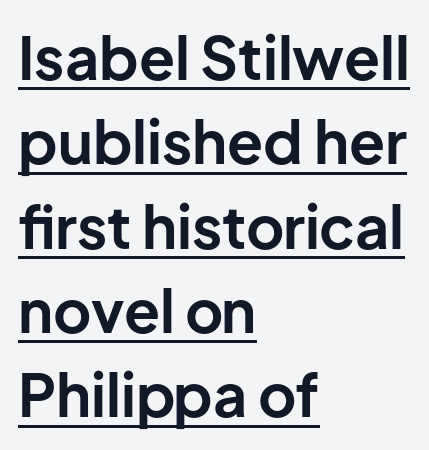
A typesetter would call this proportional, since set widths differ per character. Reading down the column, the eye jumps a familiar distance to each next line. The lettering holds an erect, upright posture throughout. The type is set solid horizontally, with unmodified tracking.
